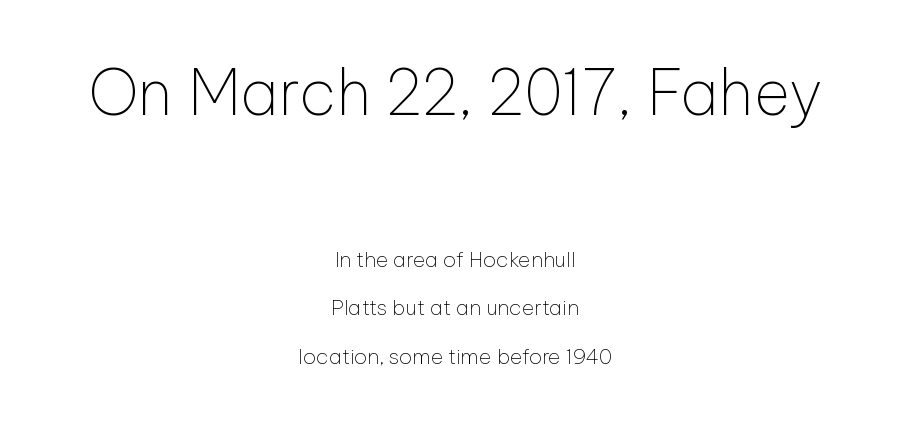
Q: Is the text bold? A: No.
Q: Is the text italic (slanted)? A: No, it is upright.
Q: Is the typeface a serif or a sans-serif typeface? A: Sans-serif.
Q: Is the text underlined? A: No.
Q: How is the paragraph aligned? A: Centered.
Q: Is the spacing between letters normal or unusually wide? A: Normal.
Q: Is the spacing between lines tight, normal or loose? A: Loose.
Q: Which block of text is set in a larger size, the first (top) or the second (bottom)? A: The first (top) one.
Q: Width (condensed, normal, or wide)? A: Normal.
Q: Stroke contrast? A: Low.
Q: x-height? A: Medium.
Q: Monospaced? A: No.
